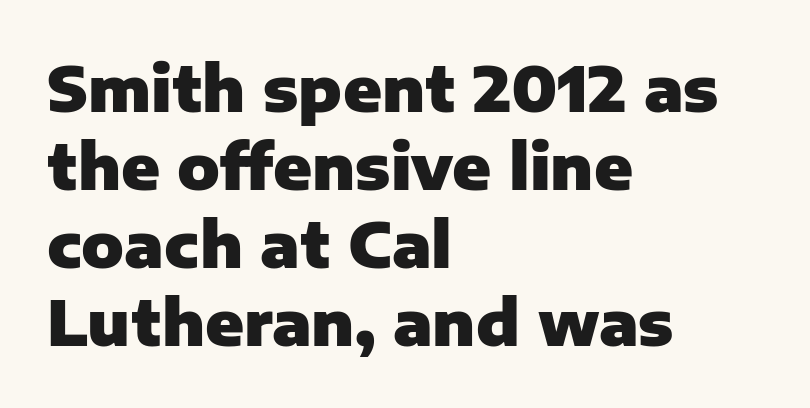
Q: Is the text bold? A: Yes.
Q: Is the text italic (slanted)? A: No, it is upright.
Q: Is the typeface a serif or a sans-serif typeface? A: Sans-serif.
Q: Is the text underlined? A: No.
Q: How is the paragraph aligned? A: Left-aligned.
Q: Is the spacing between letters normal or unusually wide? A: Normal.
Q: Width (condensed, normal, or wide)? A: Normal.
Q: Stroke contrast? A: Low.
Q: x-height? A: Medium.
Q: Monospaced? A: No.
